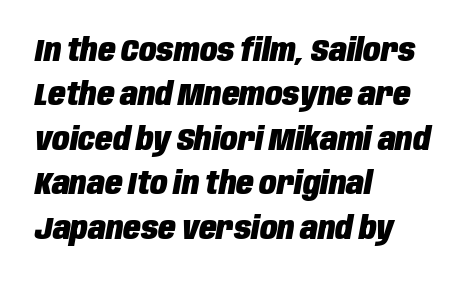
Q: Is the text bold? A: Yes.
Q: Is the text italic (slanted)? A: Yes, it leans right by about 10 degrees.
Q: Is the text underlined? A: No.
Q: How is the paragraph aligned? A: Left-aligned.
Q: Is the spacing between letters normal or unusually wide? A: Normal.
Q: Is the spacing between lines tight, normal or loose? A: Normal.
Q: Width (condensed, normal, or wide)? A: Condensed.
Q: Stroke contrast? A: Low.
Q: x-height? A: Large.
Q: Monospaced? A: No.
